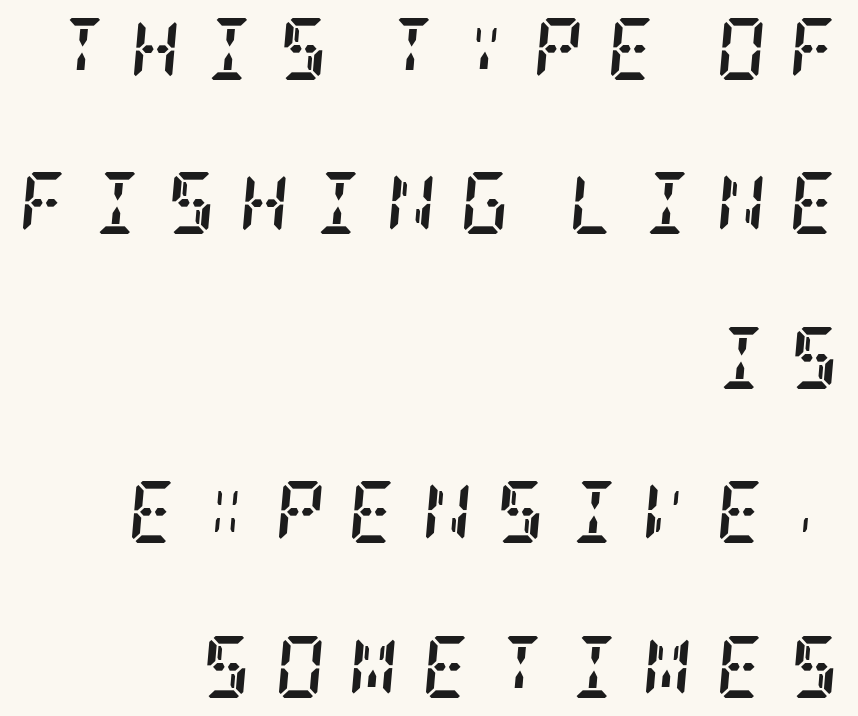
Q: Is the text bold? A: Yes.
Q: Is the text italic (slanted)? A: Yes, it leans right by about 5 degrees.
Q: Is the typeface a serif or a sans-serif typeface? A: Serif.
Q: Is the text underlined? A: No.
Q: How is the paragraph aligned? A: Right-aligned.
Q: Is the spacing between letters normal or unusually wide? A: Unusually wide.
Q: Is the spacing between lines tight, normal or loose? A: Loose.
Q: Width (condensed, normal, or wide)? A: Condensed.
Q: Stroke contrast? A: Low.
Q: x-height? A: Large.
